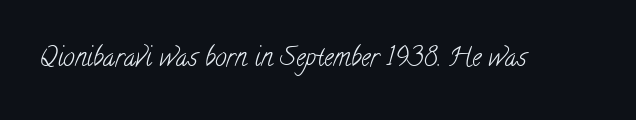
Q: Is the text bold? A: No.
Q: Is the text underlined? A: No.
Q: Is the spacing between letters normal or unusually wide? A: Normal.
